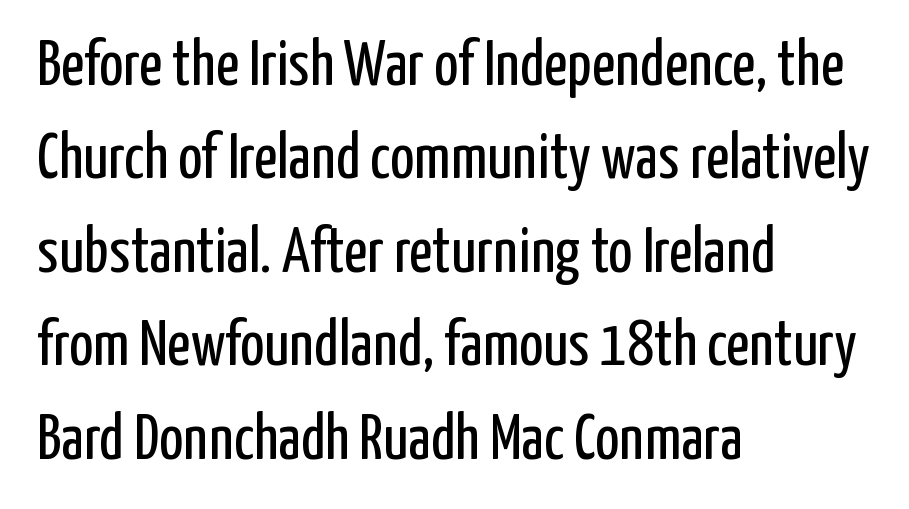
The image shows 64 px regular-weight, condensed sans-serif type, upright; set left-aligned, normal line spacing (1.46x), normal letter spacing, not underlined; low stroke contrast and a medium x-height.
